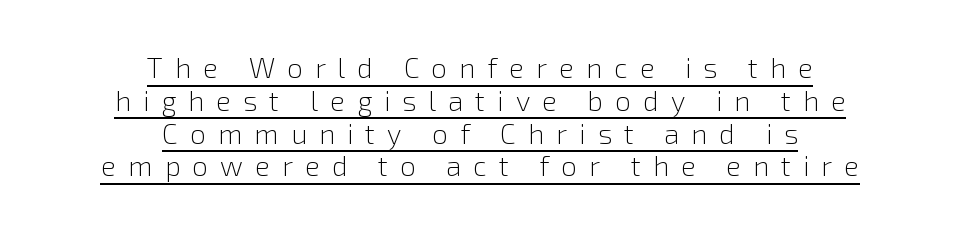
Q: Is the text bold? A: No.
Q: Is the text italic (slanted)? A: No, it is upright.
Q: Is the typeface a serif or a sans-serif typeface? A: Sans-serif.
Q: Is the text underlined? A: Yes.
Q: How is the paragraph aligned? A: Centered.
Q: Is the spacing between letters normal or unusually wide? A: Unusually wide.
Q: Width (condensed, normal, or wide)? A: Normal.
Q: x-height? A: Medium.
Q: Monospaced? A: No.
